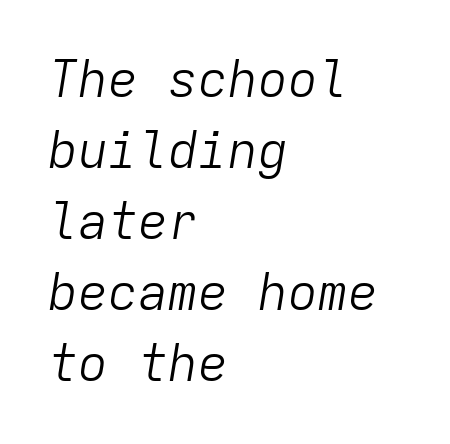
The face used here is monospaced, like something from a code editor. The face looks like a standard text weight, possibly lighter. The font's italic variant was chosen for this text. Letter spacing: default. Layout note: lines flush left.
